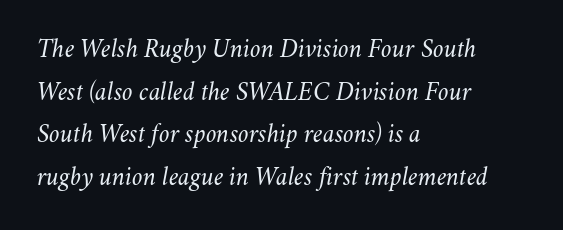
{"italic": "yes", "lean": "right", "slant_degrees": 11, "bold": "no", "underline": "no", "align": "left", "line_spacing": "normal", "line_spacing_ratio": 1.58, "letter_spacing": "normal", "letter_spacing_em": 0.0, "glyph_px": 27}
